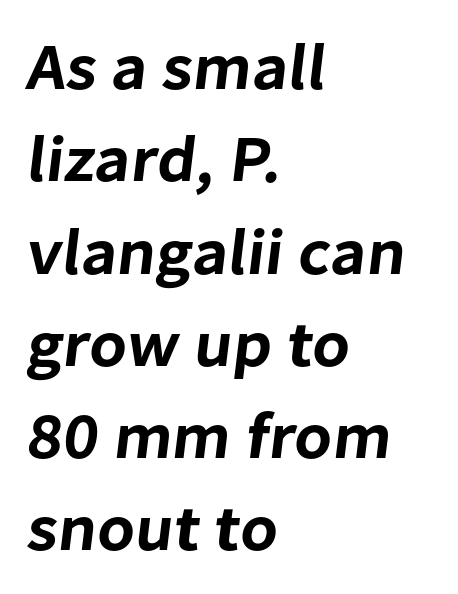
Q: Is the typeface a serif or a sans-serif typeface? A: Sans-serif.
Q: Is the text underlined? A: No.
Q: How is the paragraph aligned? A: Left-aligned.
Q: Is the spacing between letters normal or unusually wide? A: Normal.
Q: Is the spacing between lines tight, normal or loose? A: Normal.
Q: Width (condensed, normal, or wide)? A: Normal.
Q: Stroke contrast? A: Low.
Q: x-height? A: Medium.
Q: Monospaced? A: No.
